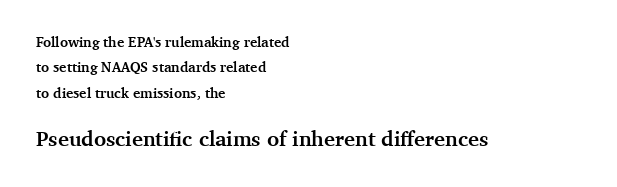
{"italic": "no", "bold": "yes", "underline": "no", "align": "left", "line_spacing_ratio": 1.81, "letter_spacing": "normal", "letter_spacing_em": 0.0, "larger_block": "second", "size_ratio": 1.5, "glyph_px": 21}
